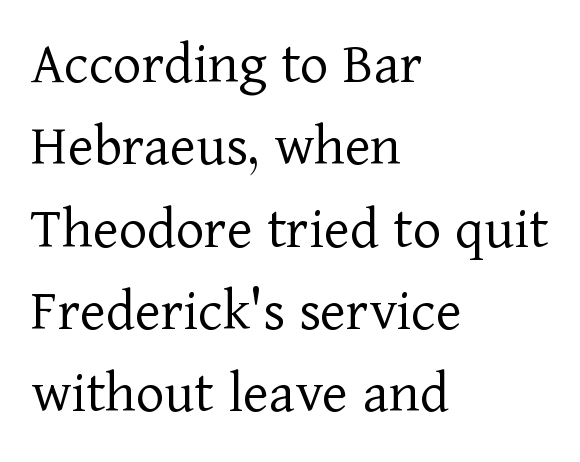
The image shows 61 px light serif type, upright; set left-aligned, normal line spacing (1.35x), normal letter spacing, not underlined; low stroke contrast and a medium x-height.
